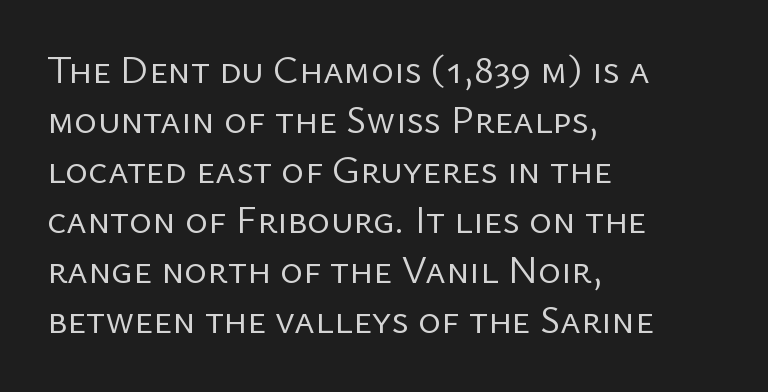
Summary of vertical rhythm: regular, with standard interline spacing. The strokes are not fattened; the text isn't bold. Visually the block forms a straight wall on the left and a jagged coastline on the right. Tracking here is standard; glyphs follow each other at the usual distance. The baseline area is clear. Notice how the stems are strictly vertical — no italics here.
